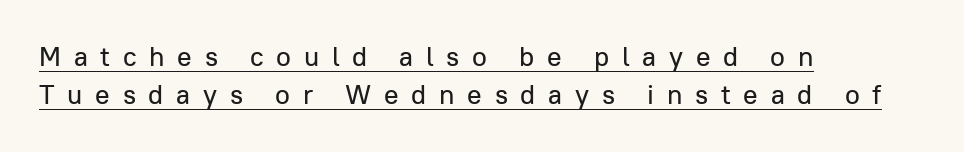
{"italic": "no", "underline": "yes", "align": "left", "line_spacing": "normal", "line_spacing_ratio": 1.42, "letter_spacing": "wide", "letter_spacing_em": 0.47, "glyph_px": 27}
